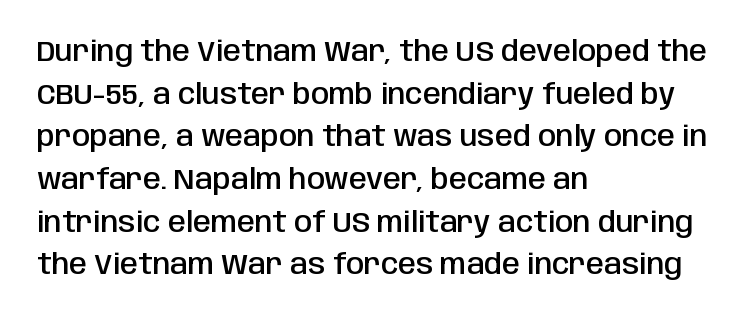
Q: Is the text bold? A: Semi-bold.
Q: Is the text italic (slanted)? A: No, it is upright.
Q: Is the typeface a serif or a sans-serif typeface? A: Sans-serif.
Q: Is the text underlined? A: No.
Q: How is the paragraph aligned? A: Left-aligned.
Q: Is the spacing between letters normal or unusually wide? A: Normal.
Q: Is the spacing between lines tight, normal or loose? A: Normal.
Q: Width (condensed, normal, or wide)? A: Condensed.
Q: Stroke contrast? A: Low.
Q: x-height? A: Large.
Q: Monospaced? A: No.
